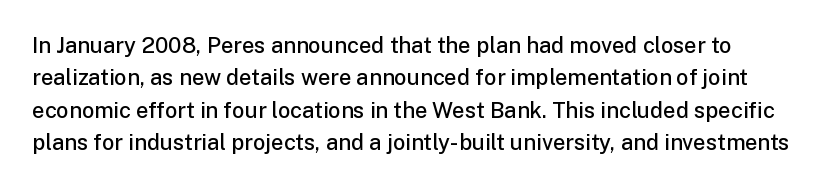
{"italic": "no", "bold": "semi", "underline": "no", "line_spacing": "normal", "line_spacing_ratio": 1.47, "letter_spacing": "normal", "letter_spacing_em": 0.0, "glyph_px": 22}
